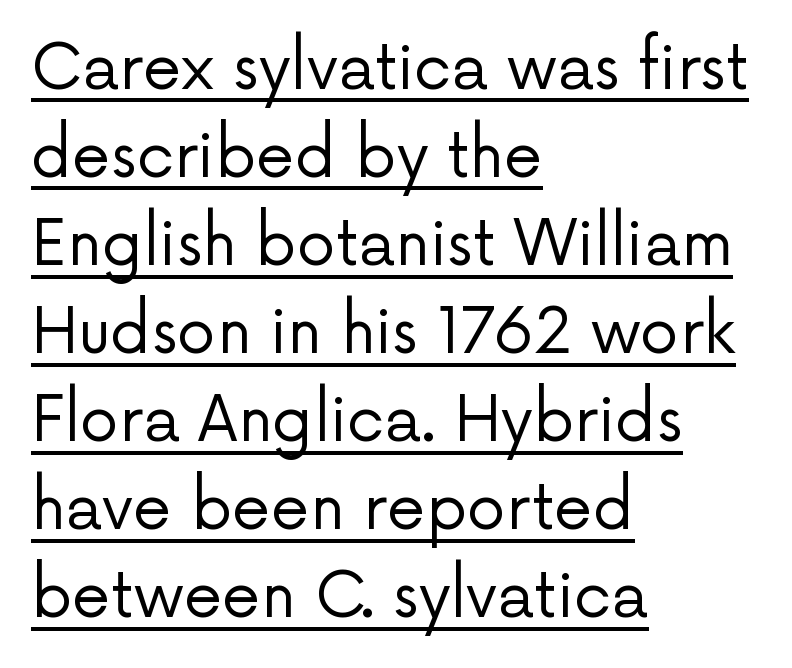
The image shows 62 px regular-weight sans-serif type, upright; set left-aligned, normal line spacing (1.42x), normal letter spacing, underlined; low stroke contrast and a medium x-height.
